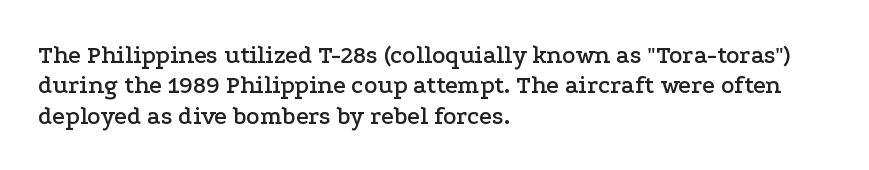
Q: Is the text italic (slanted)? A: No, it is upright.
Q: Is the text underlined? A: No.
Q: How is the paragraph aligned? A: Left-aligned.
Q: Is the spacing between letters normal or unusually wide? A: Normal.
